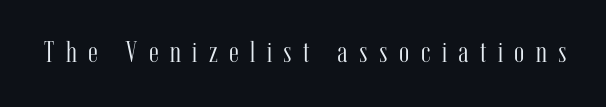
The image shows 30 px light, condensed serif type, upright; set unusually wide letter spacing (+0.38 em), not underlined; medium stroke contrast and a medium x-height.
